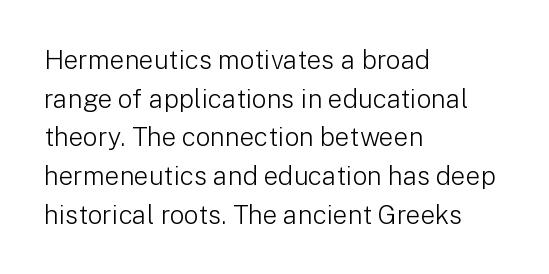
{"italic": "no", "bold": "no", "underline": "no", "align": "left", "line_spacing": "normal", "line_spacing_ratio": 1.49, "letter_spacing": "normal", "letter_spacing_em": 0.0, "glyph_px": 26}
